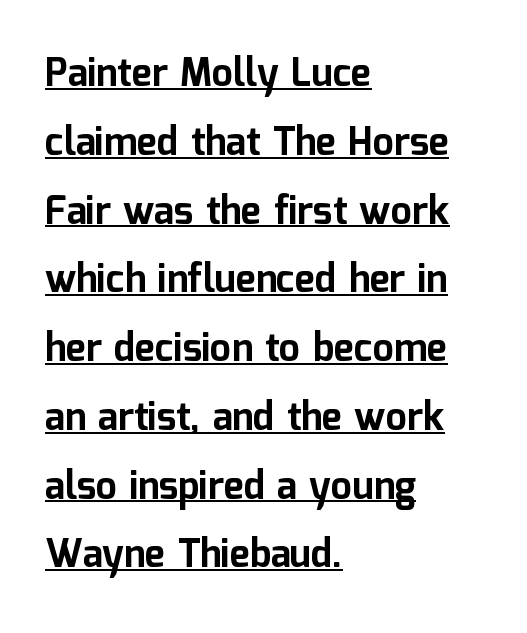
The passage shown is typed in a proportional face where columns would drift. The ragged edge is on the right, which tells us the setting is flush left. Caption: standard tracking, unaltered. A rule runs beneath these lines of type. The type family on display is of the sans-serif kind. The specimen reads as upright at a glance.
